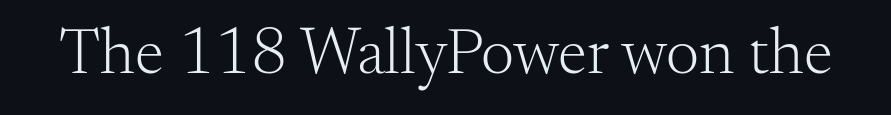
The image shows 66 px light serif type, upright; set normal letter spacing, not underlined; medium stroke contrast and a small x-height.
